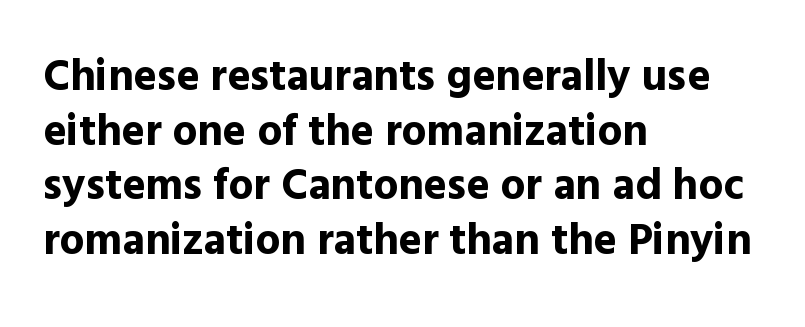
Rendered with straight, roman letterforms. Where is the straight margin? On the left. Lines of text with bare space underneath. Each letter keeps its own natural width here, so spacing adapts to shape.
